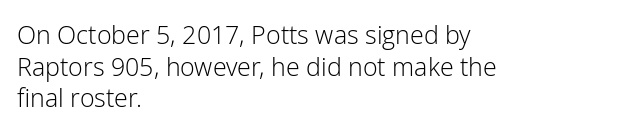
The image shows 25 px text type, upright; set left-aligned, normal line spacing (1.27x), normal letter spacing, not underlined.
